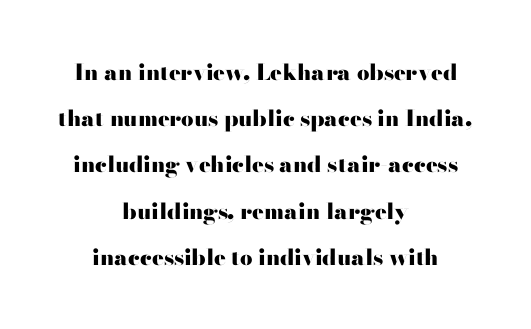
The image shows 22 px bold type, upright; set centered, loose line spacing (2.1x), normal letter spacing, not underlined.
